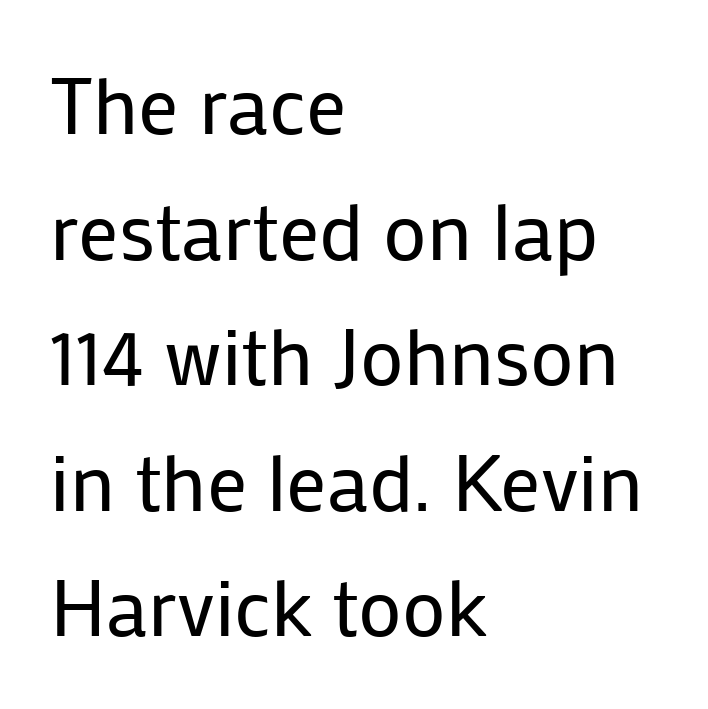
Just letters on the line, the space beneath them empty. Varying glyph widths throughout — classic text-font behaviour. Summary of vertical rhythm: regular, with standard interline spacing. Each stroke keeps to a modest, everyday thickness or less. This sample uses a sans-serif face.
